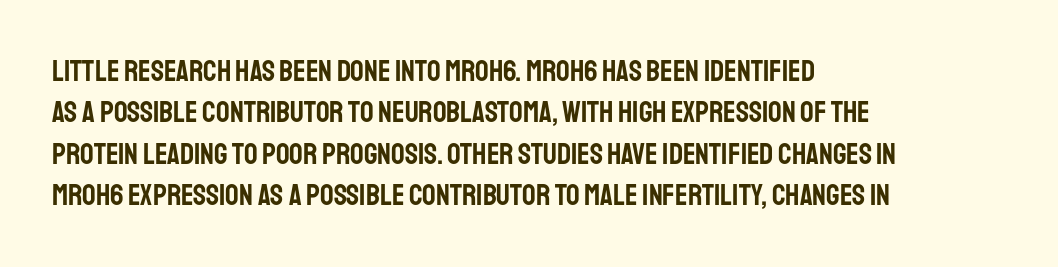
Nope, not italic — everything's standing straight. This rendering features lettering with no underline. Does extra space separate the letters? No, they use regular spacing. Regarding serifs, this sample does without them. The letters advance in unequal steps, a hallmark of proportional type. The compositor pushed each line to the left boundary.
